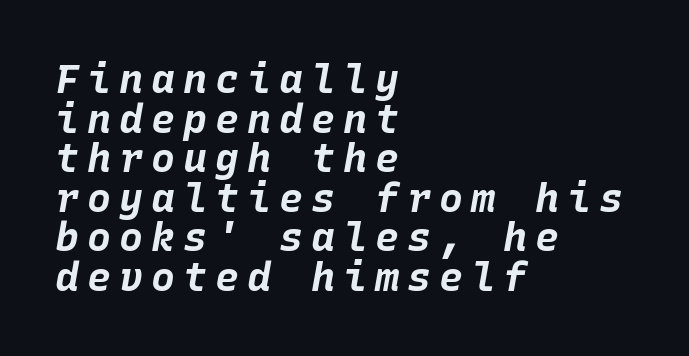
The image shows 40 px bold type, italic (leaning right), monospaced; set left-aligned, tight line spacing (0.99x), unusually wide letter spacing (+0.2 em), not underlined; low stroke contrast and a large x-height.
